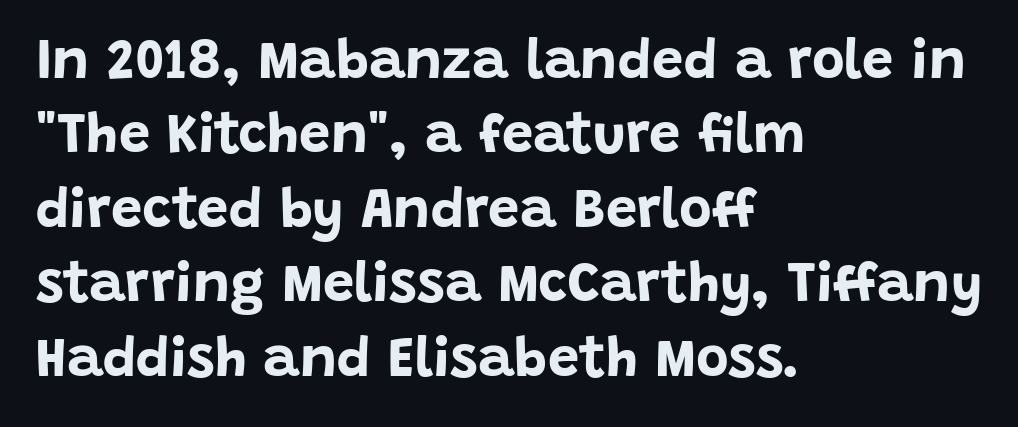
The designer went with a sans here, leaving each stem footless. Which margin do the lines hug? The left one — the right edge is uneven. Caption: standard tracking, unaltered. Stroke thickness is high; the sample reads as a true bold.
